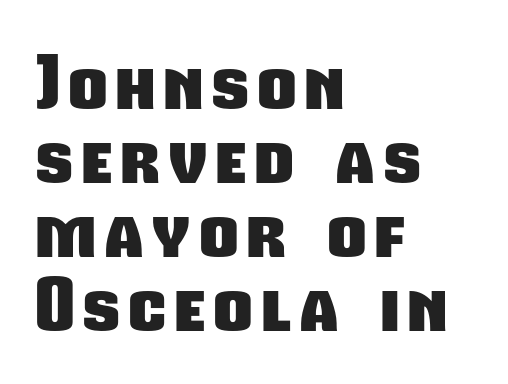
{"serif": "no", "bold": "yes", "weight": "heavy", "width": "condensed", "stroke_contrast": "low", "x_height": "medium", "monospaced": "no", "underline": "no", "align": "left", "line_spacing": "tight", "line_spacing_ratio": 1.0, "glyph_px": 74}
